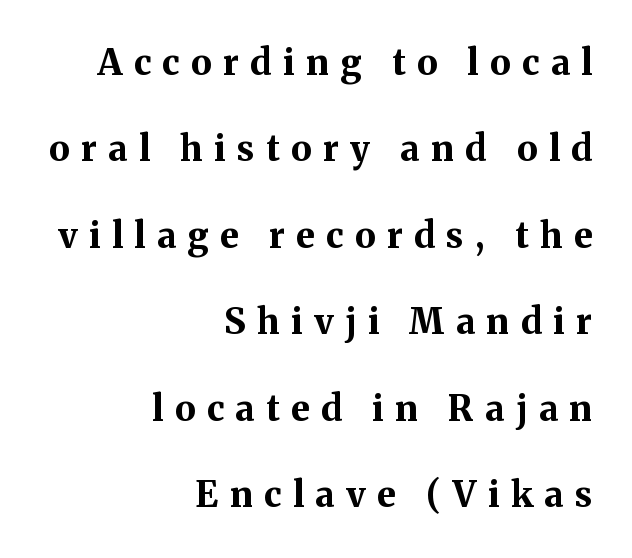
The face used here is rendered with a markedly widened letterfit. To sum up the face: it has serifs. In terms of posture, this sample is upright. Every row of glyphs terminates at an identical x-position on the right.
